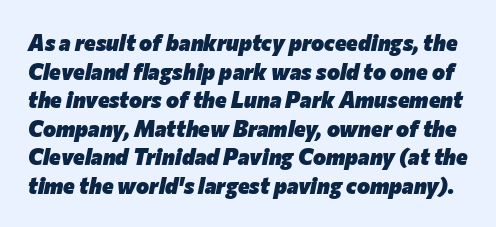
{"italic": "yes", "lean": "right", "slant_degrees": 12, "bold": "yes", "underline": "no", "line_spacing": "normal", "line_spacing_ratio": 1.3, "letter_spacing": "normal", "letter_spacing_em": 0.0, "glyph_px": 22}
